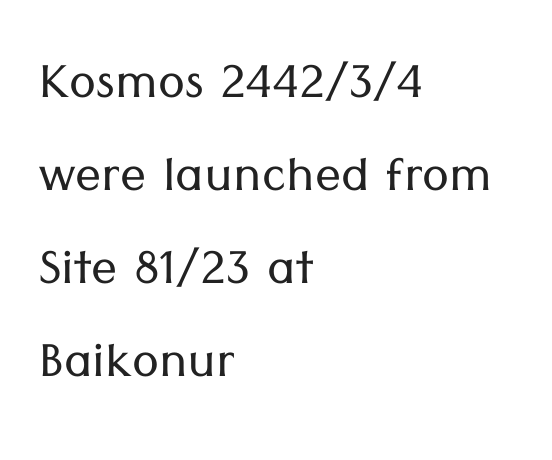
{"serif": "no", "italic": "no", "bold": "no", "weight": "light", "width": "normal", "stroke_contrast": "low", "x_height": "medium", "monospaced": "no", "underline": "no", "align": "left", "line_spacing": "normal", "line_spacing_ratio": 1.43, "letter_spacing": "normal", "letter_spacing_em": 0.0, "glyph_px": 65}
